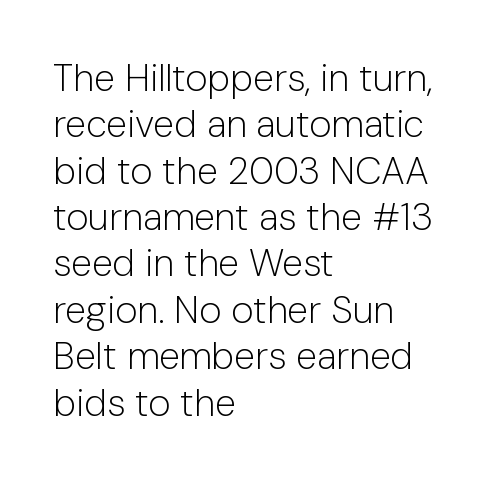
Q: Is the text bold? A: No.
Q: Is the text italic (slanted)? A: No, it is upright.
Q: Is the typeface a serif or a sans-serif typeface? A: Sans-serif.
Q: Is the text underlined? A: No.
Q: How is the paragraph aligned? A: Left-aligned.
Q: Is the spacing between letters normal or unusually wide? A: Normal.
Q: Width (condensed, normal, or wide)? A: Normal.
Q: Stroke contrast? A: Low.
Q: x-height? A: Medium.
Q: Monospaced? A: No.
